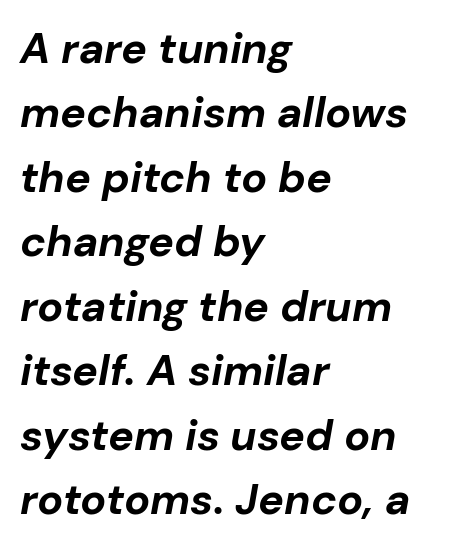
Q: Is the text bold? A: Yes.
Q: Is the text italic (slanted)? A: Yes, it leans right by about 10 degrees.
Q: Is the text underlined? A: No.
Q: How is the paragraph aligned? A: Left-aligned.
Q: Is the spacing between letters normal or unusually wide? A: Normal.
Q: Is the spacing between lines tight, normal or loose? A: Normal.
Q: Width (condensed, normal, or wide)? A: Normal.
Q: Stroke contrast? A: Low.
Q: x-height? A: Medium.
Q: Monospaced? A: No.
